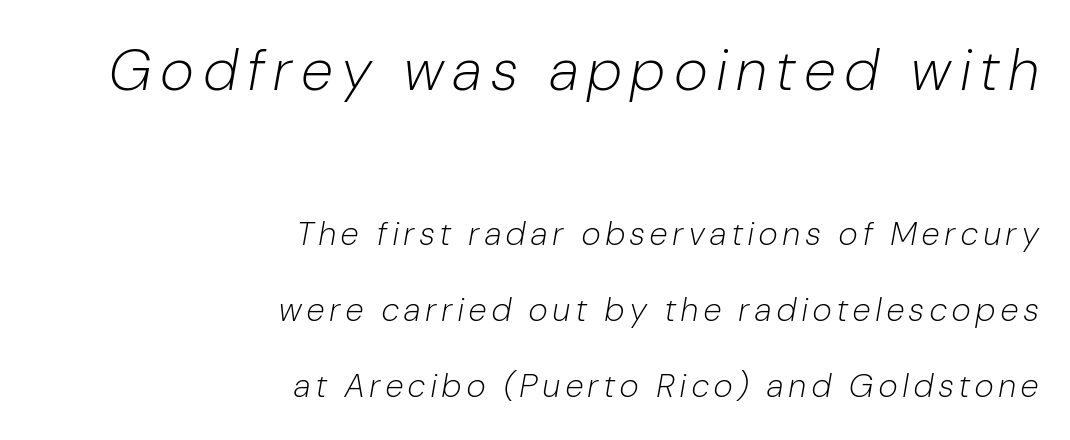
The image shows 58 px light, condensed type, italic (leaning right); set right-aligned, loose line spacing (2.3x), not underlined; the first (top) block is 1.76x larger; low stroke contrast and a medium x-height.
